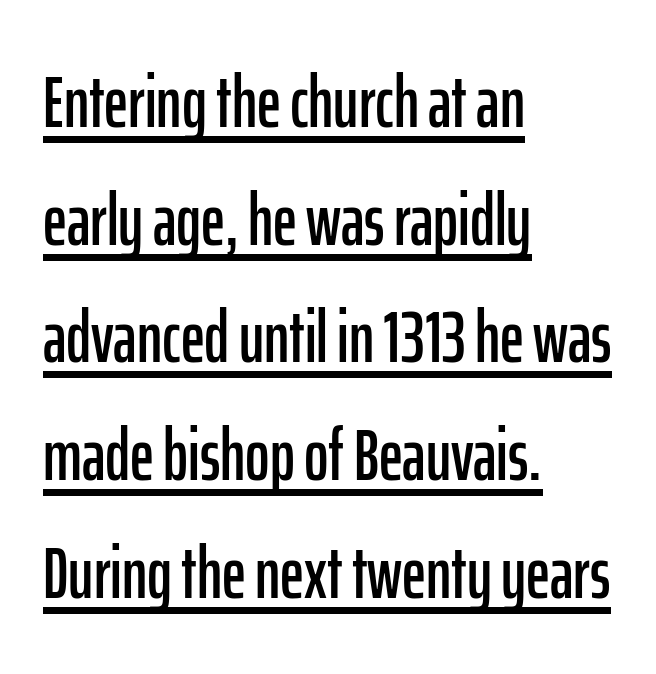
{"serif": "no", "italic": "no", "width": "condensed", "stroke_contrast": "low", "x_height": "medium", "monospaced": "no", "underline": "yes", "align": "left", "line_spacing": "normal", "line_spacing_ratio": 1.59, "letter_spacing": "normal", "letter_spacing_em": 0.0, "glyph_px": 74}
